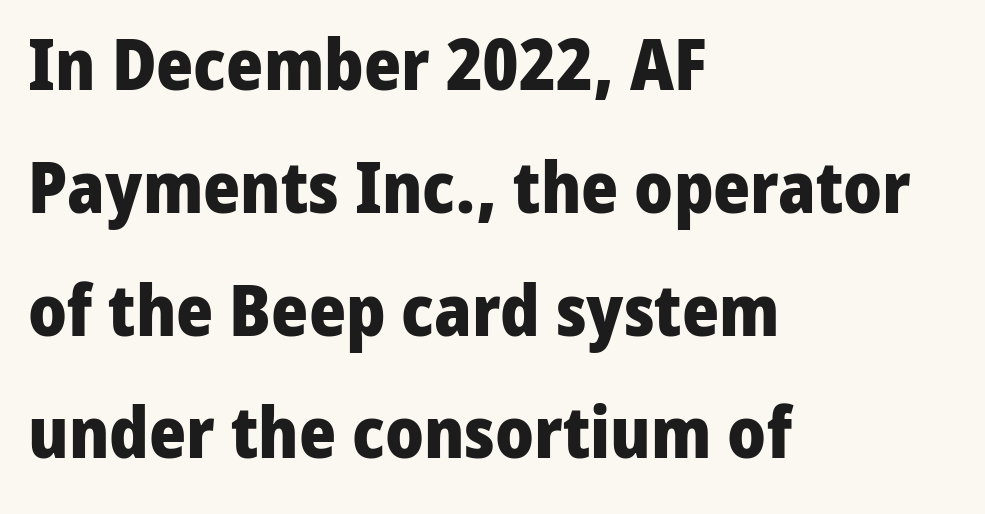
The image shows 71 px heavy sans-serif type, upright; set left-aligned, line spacing 1.73x, normal letter spacing, not underlined; low stroke contrast and a medium x-height.
